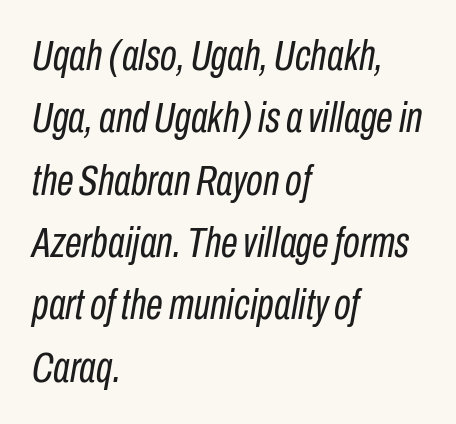
Caption: face not bold, strokes unweighted. Left-aligned paragraph, ragged on the right. Observe the ordinary spacing: letters are neighbours, not strangers. The space beneath each line is pristine and unruled. Vertically, the passage feels balanced, rows spaced as you'd expect. It's the slanting kind of type.
